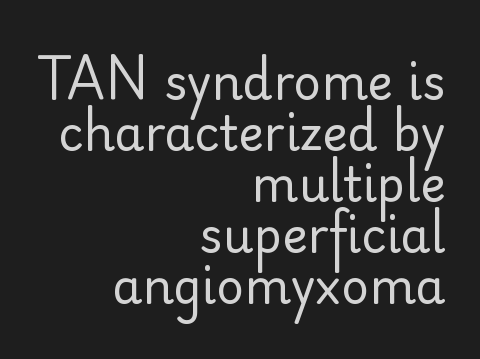
Q: Is the text bold? A: No.
Q: Is the text italic (slanted)? A: No, it is upright.
Q: Is the typeface a serif or a sans-serif typeface? A: Sans-serif.
Q: Is the text underlined? A: No.
Q: How is the paragraph aligned? A: Right-aligned.
Q: Is the spacing between letters normal or unusually wide? A: Normal.
Q: Is the spacing between lines tight, normal or loose? A: Tight.
Q: Width (condensed, normal, or wide)? A: Normal.
Q: Stroke contrast? A: Low.
Q: x-height? A: Small.
Q: Monospaced? A: No.
